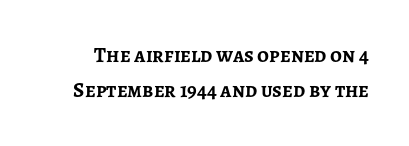
Q: Is the text bold? A: Yes.
Q: Is the text italic (slanted)? A: No, it is upright.
Q: Is the text underlined? A: No.
Q: Is the spacing between letters normal or unusually wide? A: Normal.
Q: Is the spacing between lines tight, normal or loose? A: Normal.
